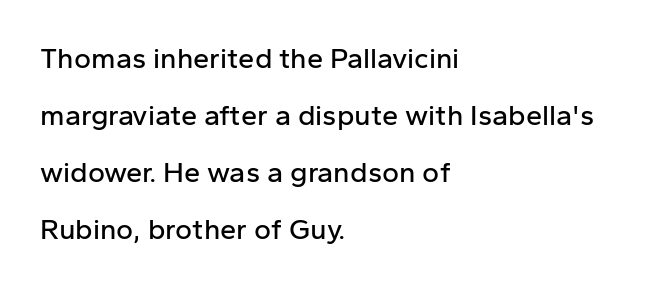
Q: Is the text italic (slanted)? A: No, it is upright.
Q: Is the typeface a serif or a sans-serif typeface? A: Sans-serif.
Q: Is the text underlined? A: No.
Q: How is the paragraph aligned? A: Left-aligned.
Q: Is the spacing between letters normal or unusually wide? A: Normal.
Q: Is the spacing between lines tight, normal or loose? A: Loose.
Q: Width (condensed, normal, or wide)? A: Normal.
Q: Stroke contrast? A: Low.
Q: x-height? A: Medium.
Q: Monospaced? A: No.
